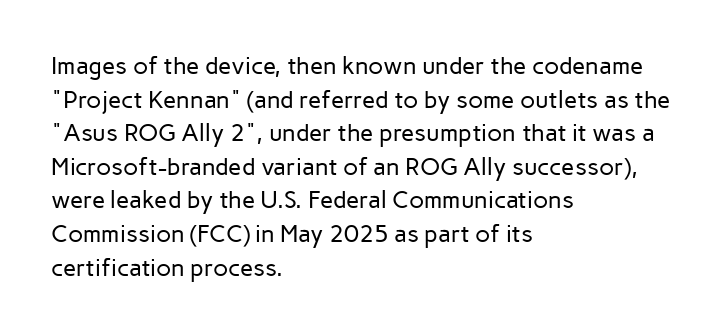
Does the copy run flush right? No — it runs flush left. Does extra space separate the letters? No, they use regular spacing. The letters look calm and open, with moderate or lighter stems. Beneath every word, the page is bare. Normally led — the rows are evenly, conventionally spaced.
